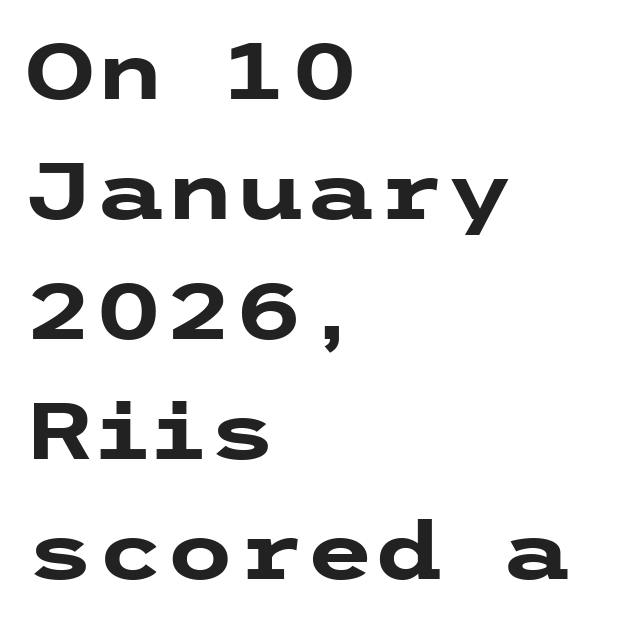
{"serif": "no", "italic": "no", "bold": "yes", "weight": "heavy", "width": "wide", "stroke_contrast": "low", "x_height": "medium", "underline": "no", "align": "left", "line_spacing": "normal", "line_spacing_ratio": 1.5, "letter_spacing": "normal", "letter_spacing_em": 0.0, "glyph_px": 80}
